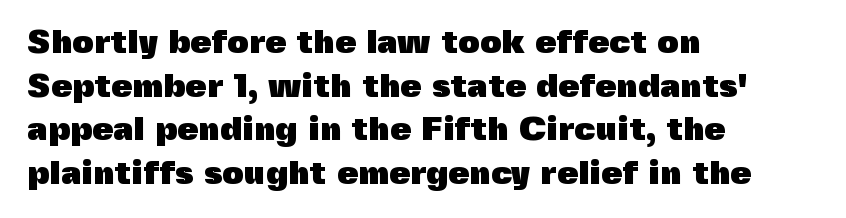
Q: Is the text bold? A: Yes.
Q: Is the text italic (slanted)? A: No, it is upright.
Q: Is the typeface a serif or a sans-serif typeface? A: Sans-serif.
Q: Is the text underlined? A: No.
Q: How is the paragraph aligned? A: Left-aligned.
Q: Is the spacing between letters normal or unusually wide? A: Normal.
Q: Is the spacing between lines tight, normal or loose? A: Normal.
Q: Width (condensed, normal, or wide)? A: Normal.
Q: x-height? A: Medium.
Q: Monospaced? A: No.
